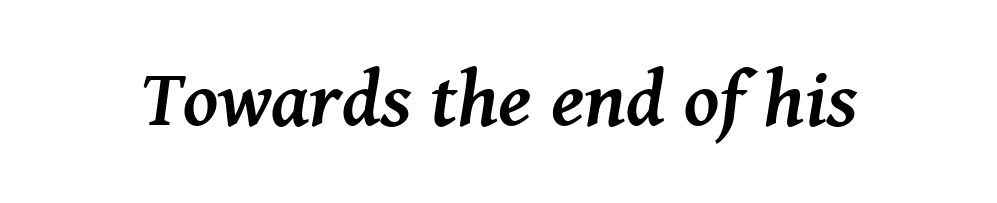
Underlining? Definitely not there. Spacing verdict: proportional, widths tailored to each character. You can tell from the footed stems that serif type was used. What weight is shown? A full bold with thick strokes. Tall strokes in this sample are angled rather than plumb.
